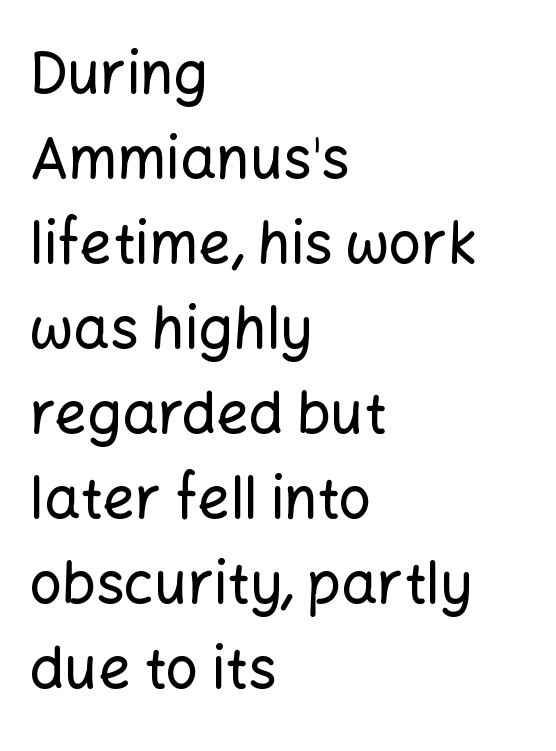
The image shows 57 px sans-serif type, upright; set left-aligned, normal line spacing (1.49x), normal letter spacing, not underlined; low stroke contrast and a medium x-height.
